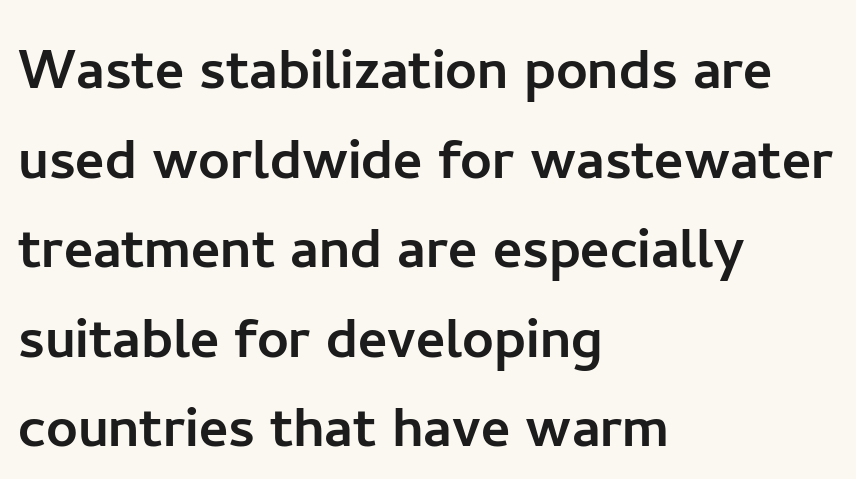
Only glyphs here, with clear space below each row. Is there any slant? The stems are plumb. In terms of letterspacing, this is plain default setting. Character widths vary here, with narrow letters taking less room than wide ones.
